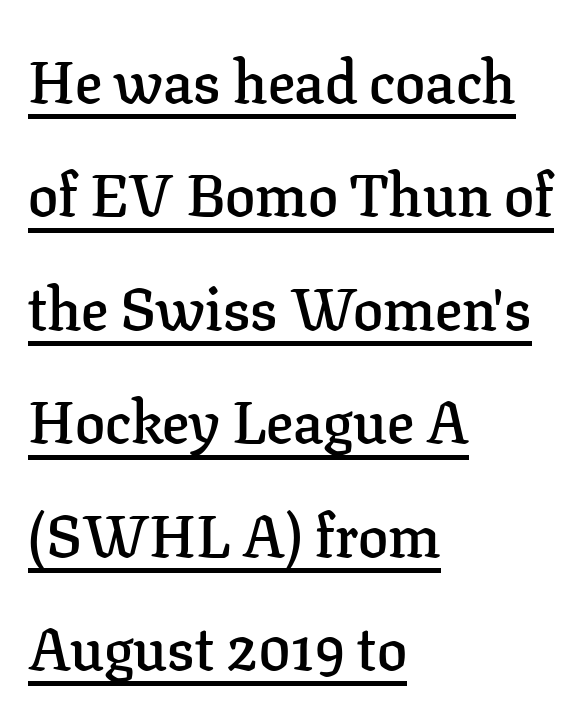
{"serif": "yes", "italic": "no", "bold": "semi", "weight": "semibold", "width": "normal", "stroke_contrast": "low", "x_height": "medium", "monospaced": "no", "underline": "yes", "align": "left", "line_spacing_ratio": 1.89, "letter_spacing": "normal", "letter_spacing_em": 0.0, "glyph_px": 60}
